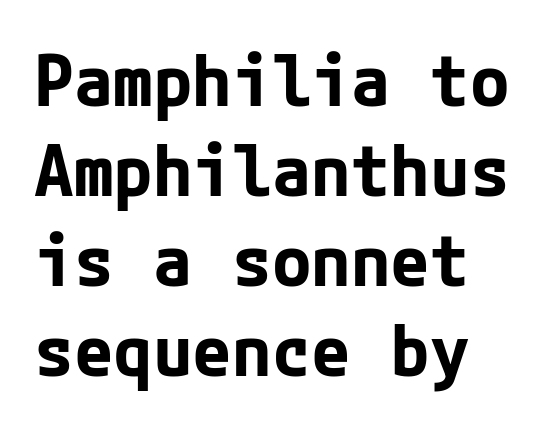
The image shows 72 px bold sans-serif type, upright; set normal line spacing (1.25x), normal letter spacing, not underlined; low stroke contrast and a medium x-height.
